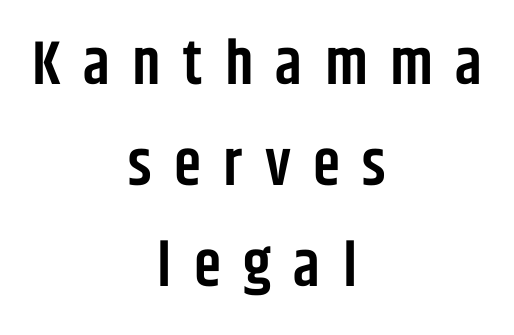
Anything drawn beneath the words? Only blank space. Centered paragraph, ragged on both sides. The rendering uses natural spacing where letterforms have individual widths. The font is running at a semibold setting, under full bold.
